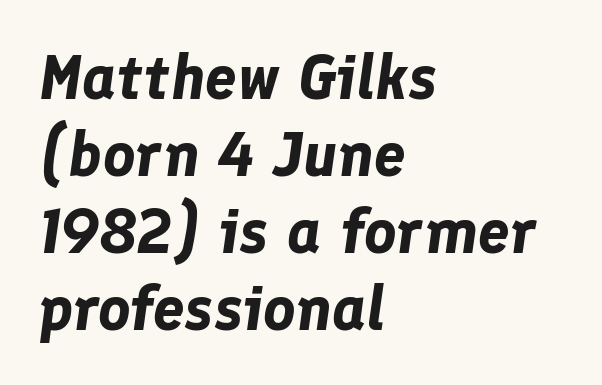
The image shows 63 px bold type, italic (leaning right); set left-aligned, line spacing 1.22x, normal letter spacing, not underlined; low stroke contrast and a medium x-height.
